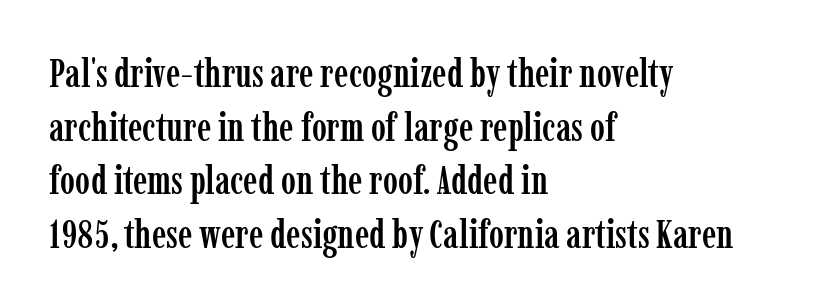
Each new line begins a customary step beneath the previous one. In terms of letterform style, serifs are clearly present. The specimen reads as upright at a glance. Between one letter and the next there's only the usual sliver of space. Notice how the passage keeps a crisp vertical edge on the left only. Decoration check: the copy has no underline.
